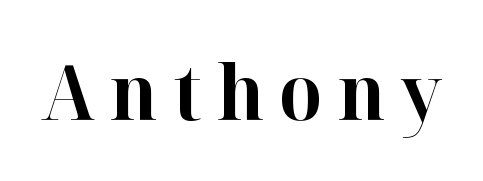
The image shows 76 px bold serif type, upright; set unusually wide letter spacing (+0.2 em), not underlined; high stroke contrast and a medium x-height.
